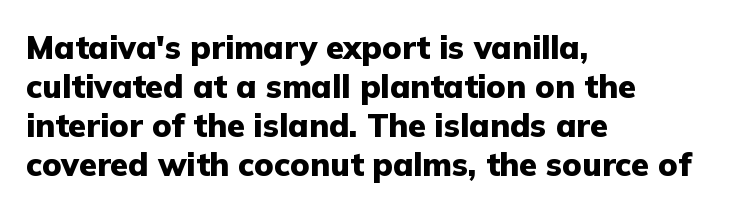
Q: Is the text bold? A: Yes.
Q: Is the text italic (slanted)? A: No, it is upright.
Q: Is the typeface a serif or a sans-serif typeface? A: Sans-serif.
Q: Is the text underlined? A: No.
Q: How is the paragraph aligned? A: Left-aligned.
Q: Is the spacing between letters normal or unusually wide? A: Normal.
Q: Width (condensed, normal, or wide)? A: Normal.
Q: Stroke contrast? A: Low.
Q: x-height? A: Medium.
Q: Monospaced? A: No.
